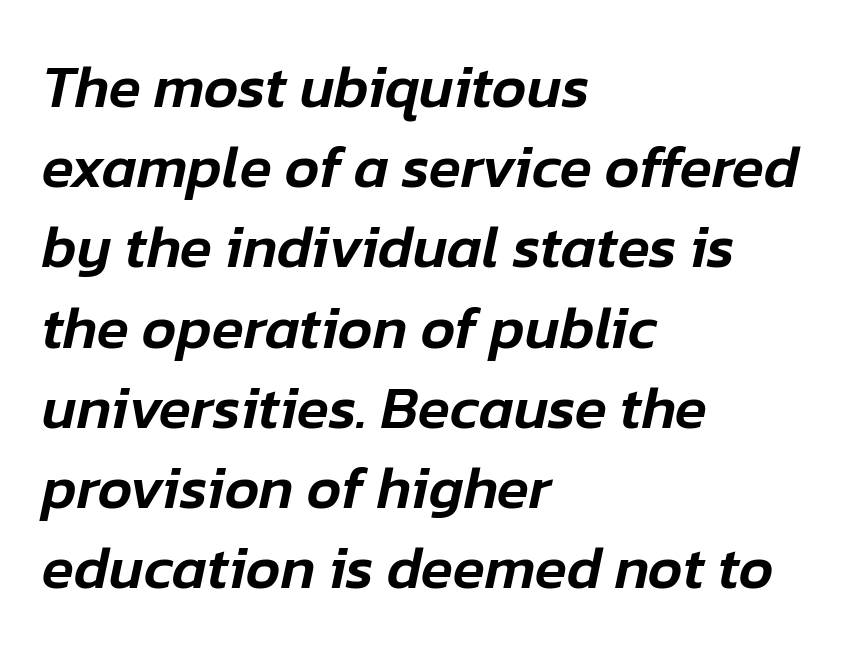
The image shows 59 px text type, italic (leaning right); set left-aligned, normal line spacing (1.36x), normal letter spacing, not underlined; low stroke contrast and a medium x-height.
